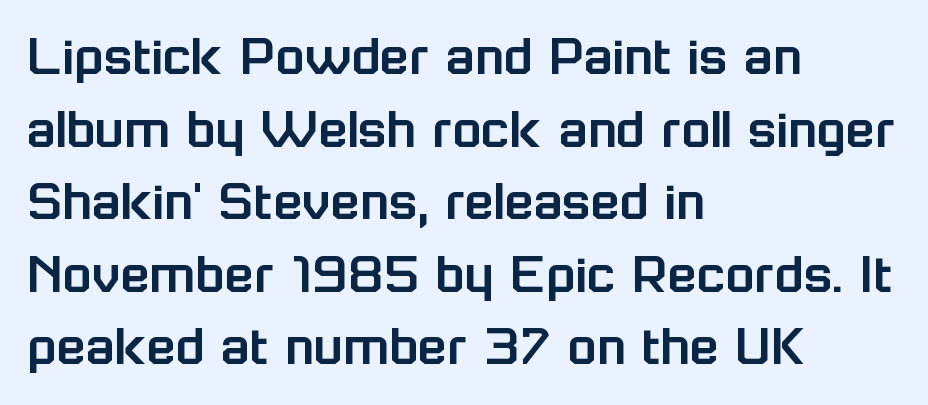
Q: Is the text italic (slanted)? A: No, it is upright.
Q: Is the typeface a serif or a sans-serif typeface? A: Sans-serif.
Q: Is the text underlined? A: No.
Q: How is the paragraph aligned? A: Left-aligned.
Q: Is the spacing between letters normal or unusually wide? A: Normal.
Q: Width (condensed, normal, or wide)? A: Normal.
Q: Stroke contrast? A: Low.
Q: x-height? A: Medium.
Q: Monospaced? A: No.
